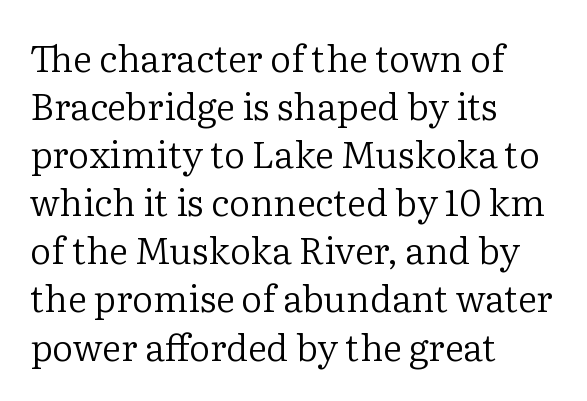
The glyphs in this specimen are seriffed. What's the leading like? Ordinary, nothing unusual. Tracking here is standard; glyphs follow each other at the usual distance. Vertical strokes here are truly vertical. These glyphs show unthickened strokes, regular width or finer.
